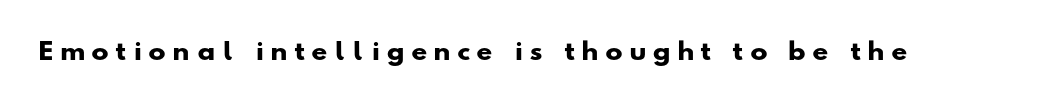
{"bold": "yes", "underline": "no", "letter_spacing": "wide", "letter_spacing_em": 0.34, "glyph_px": 23}
